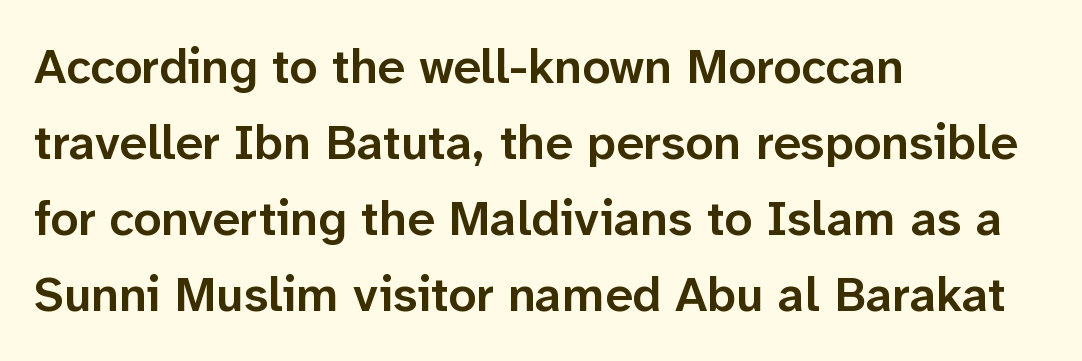
The image shows 49 px semibold sans-serif type, upright; set left-aligned, normal line spacing (1.55x), normal letter spacing, not underlined; low stroke contrast and a medium x-height.
